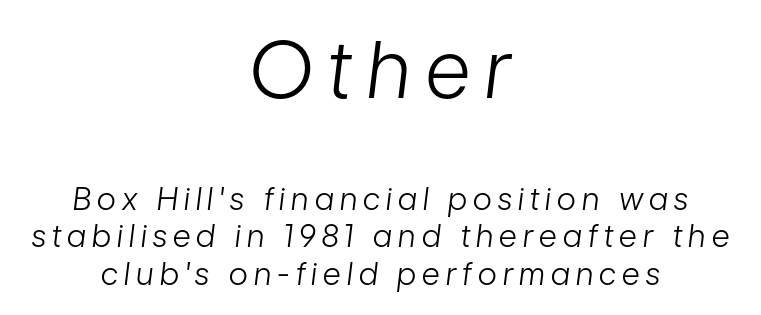
{"italic": "yes", "lean": "right", "slant_degrees": 7, "bold": "no", "weight": "light", "width": "condensed", "stroke_contrast": "low", "x_height": "medium", "monospaced": "no", "underline": "no", "align": "center", "line_spacing_ratio": 1.21, "letter_spacing": "wide", "letter_spacing_em": 0.2, "larger_block": "first", "size_ratio": 2.52, "glyph_px": 78}
